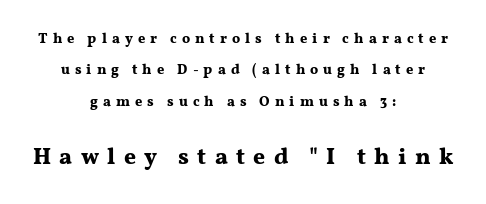
{"italic": "no", "bold": "yes", "underline": "no", "align": "center", "line_spacing": "loose", "line_spacing_ratio": 2.25, "letter_spacing": "wide", "letter_spacing_em": 0.36, "larger_block": "second", "size_ratio": 1.64, "glyph_px": 23}
